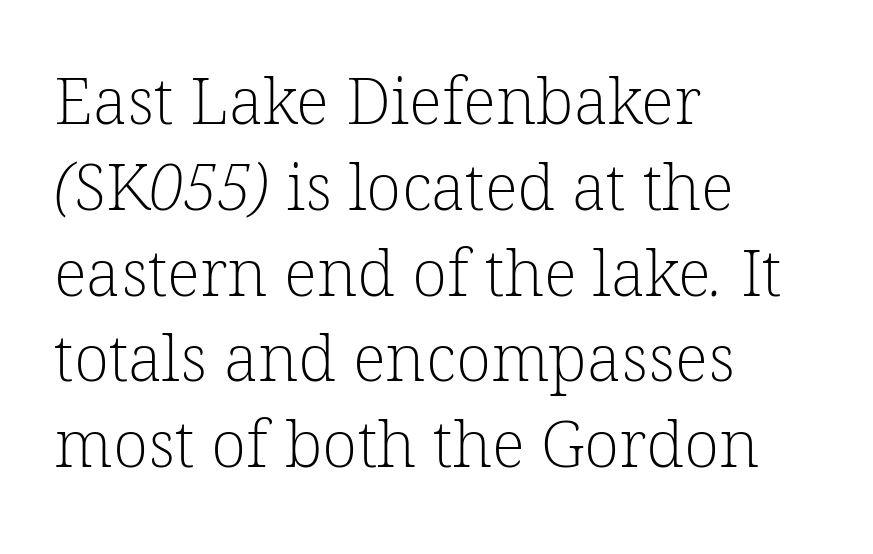
Lines of text with bare space underneath. Proportional: the letters do not fall into vertical columns. Is the stroke heavy? The answer is a plain regular-or-lighter. The text block is weighted toward the left margin, trailing off unevenly rightward.
